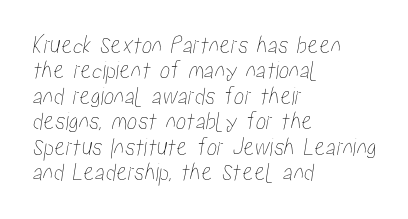
Lines of text with bare space underneath. A typesetter would call this leading minimal, almost set solid. The lines are quadded left. Observe the ordinary spacing: letters are neighbours, not strangers.
